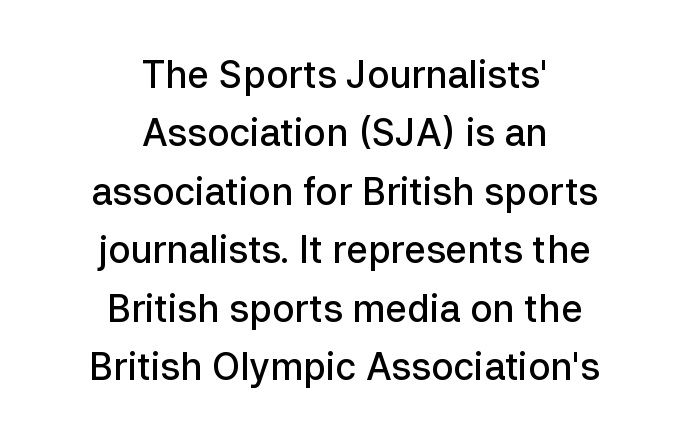
Q: Is the text bold? A: Semi-bold.
Q: Is the text italic (slanted)? A: No, it is upright.
Q: Is the typeface a serif or a sans-serif typeface? A: Sans-serif.
Q: Is the text underlined? A: No.
Q: How is the paragraph aligned? A: Centered.
Q: Is the spacing between letters normal or unusually wide? A: Normal.
Q: Is the spacing between lines tight, normal or loose? A: Normal.
Q: Width (condensed, normal, or wide)? A: Normal.
Q: Stroke contrast? A: Low.
Q: x-height? A: Medium.
Q: Monospaced? A: No.
